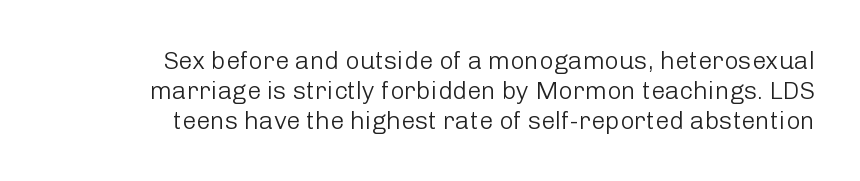
The image shows 25 px text type, upright; set right-aligned, line spacing 1.2x, normal letter spacing, not underlined.
